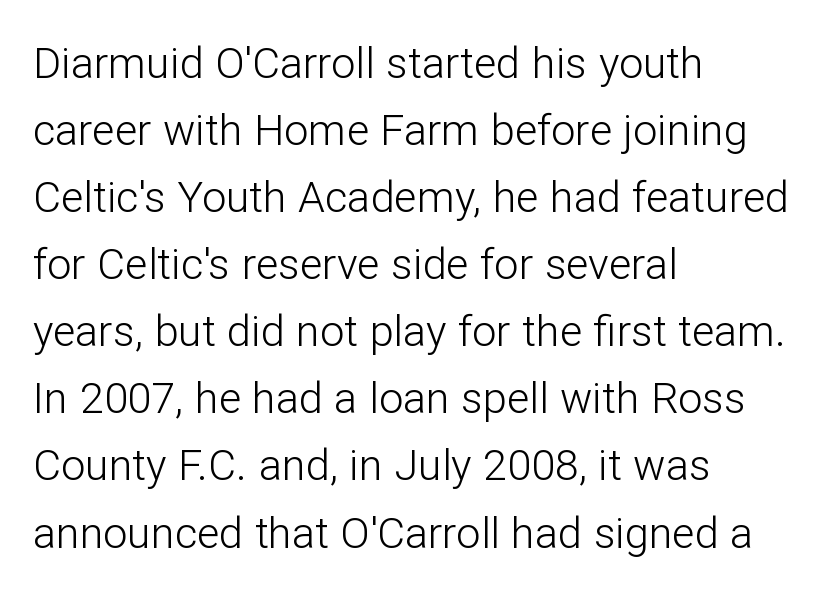
Quick note: not italic, upright. The passage shown is not underscored anywhere. The rag falls on the right side of this text block. Each letter keeps its own natural width here, so spacing adapts to shape. Tracking here is standard; glyphs follow each other at the usual distance.
